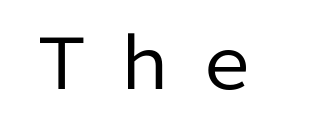
{"serif": "no", "italic": "no", "bold": "no", "weight": "regular", "width": "normal", "stroke_contrast": "low", "x_height": "medium", "monospaced": "no", "underline": "no", "glyph_px": 70}
